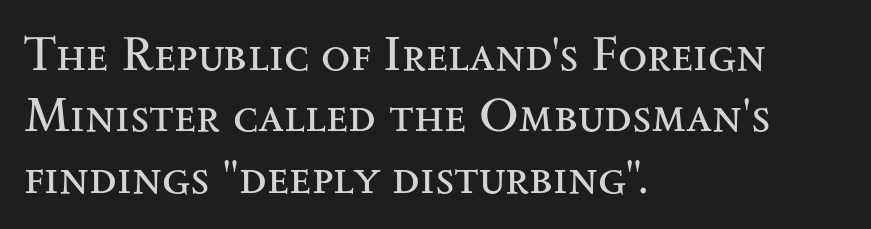
{"serif": "yes", "italic": "no", "bold": "no", "weight": "regular", "width": "wide", "stroke_contrast": "medium", "x_height": "small", "monospaced": "no", "underline": "no", "align": "left", "line_spacing": "normal", "line_spacing_ratio": 1.28, "letter_spacing": "normal", "letter_spacing_em": 0.0, "glyph_px": 48}
